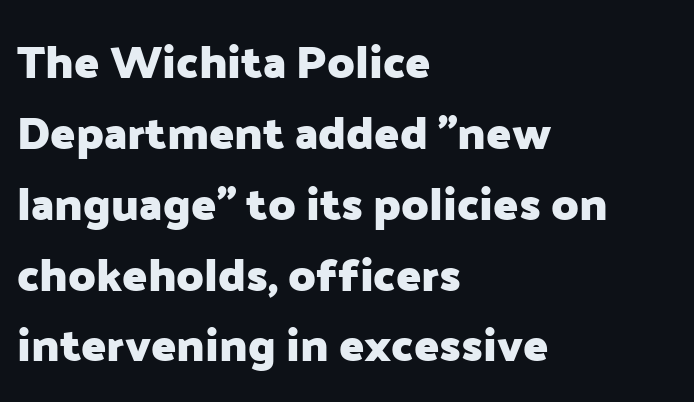
The image shows 46 px heavy sans-serif type, upright; set left-aligned, normal line spacing (1.54x), normal letter spacing, not underlined; low stroke contrast and a medium x-height.
